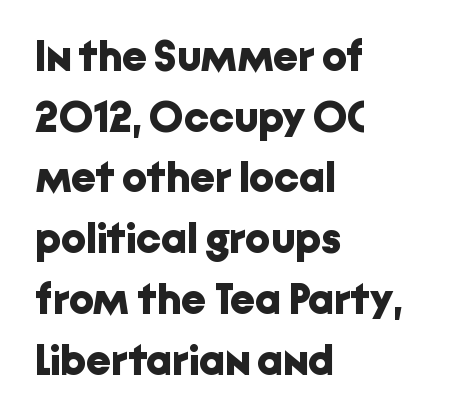
The image shows 44 px bold sans-serif type, upright; set left-aligned, normal line spacing (1.38x), normal letter spacing, not underlined; low stroke contrast and a medium x-height.
